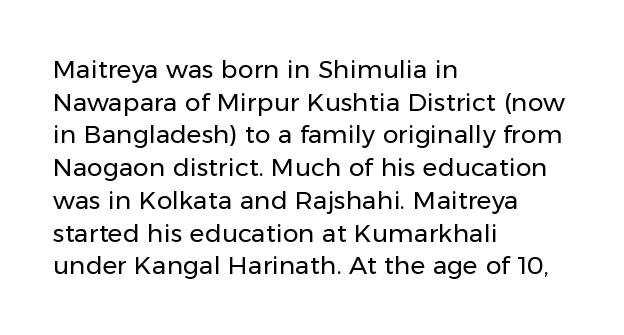
What's the leading like? Ordinary, nothing unusual. The passage shown has conventional tracking throughout. The typography opts for an upright posture over an oblique one. The passage is arranged the way most books set body copy — flush left.
